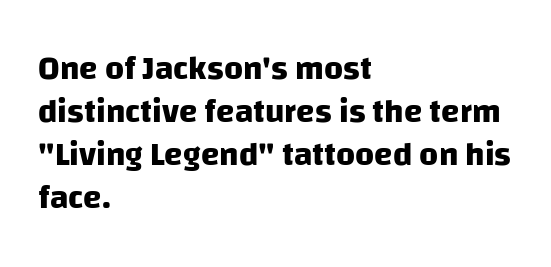
{"serif": "no", "bold": "yes", "weight": "heavy", "width": "normal", "stroke_contrast": "low", "x_height": "large", "monospaced": "no", "underline": "no", "align": "left", "line_spacing": "normal", "line_spacing_ratio": 1.3, "letter_spacing": "normal", "letter_spacing_em": 0.0, "glyph_px": 33}
